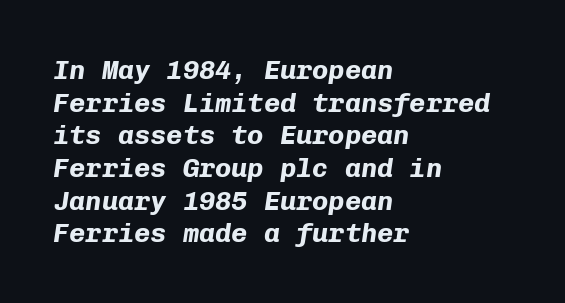
This rendering leaves character spacing at its baseline value. Looking at the ascenders, they clearly lean. Left-aligned paragraph, ragged on the right. Students, this is bold: see how much ink each stroke carries. Each row of text sits above clean, open space.
